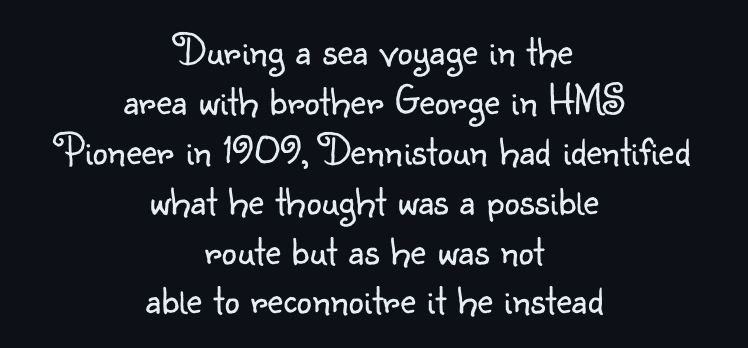
These lines keep a tight, regular rhythm from letter to letter. This is sans-serif lettering, the kind often seen on screens and signage. Rendered with straight, roman letterforms. Visually the block forms a symmetrical silhouette, jagged on both flanks. These glyphs show unthickened strokes, regular width or finer. This sample has the flowing, uneven cadence of proportional lettering.
